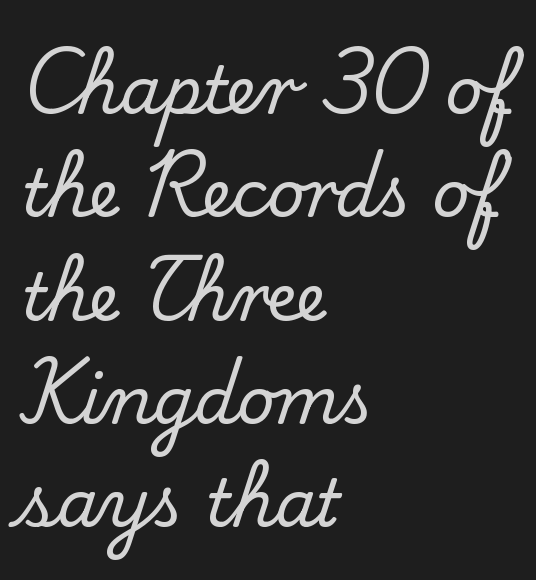
Q: Is the text italic (slanted)? A: Yes.
Q: Is the typeface a serif or a sans-serif typeface? A: Serif.
Q: Is the text underlined? A: No.
Q: How is the paragraph aligned? A: Left-aligned.
Q: Is the spacing between letters normal or unusually wide? A: Normal.
Q: Is the spacing between lines tight, normal or loose? A: Normal.
Q: Width (condensed, normal, or wide)? A: Normal.
Q: Stroke contrast? A: Medium.
Q: x-height? A: Small.
Q: Monospaced? A: No.
